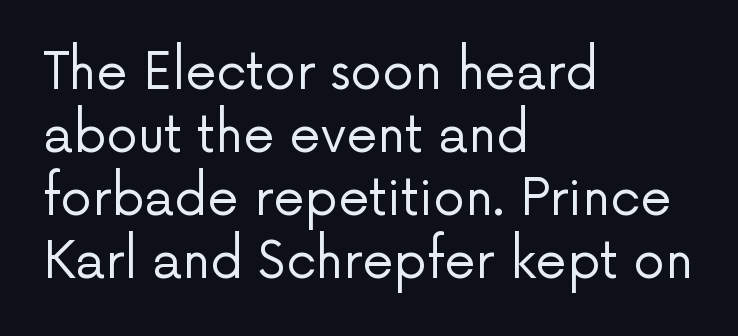
Q: Is the text bold? A: No.
Q: Is the text italic (slanted)? A: No, it is upright.
Q: Is the typeface a serif or a sans-serif typeface? A: Sans-serif.
Q: Is the text underlined? A: No.
Q: How is the paragraph aligned? A: Left-aligned.
Q: Is the spacing between letters normal or unusually wide? A: Normal.
Q: Is the spacing between lines tight, normal or loose? A: Normal.
Q: Width (condensed, normal, or wide)? A: Normal.
Q: Stroke contrast? A: Low.
Q: x-height? A: Medium.
Q: Monospaced? A: No.
